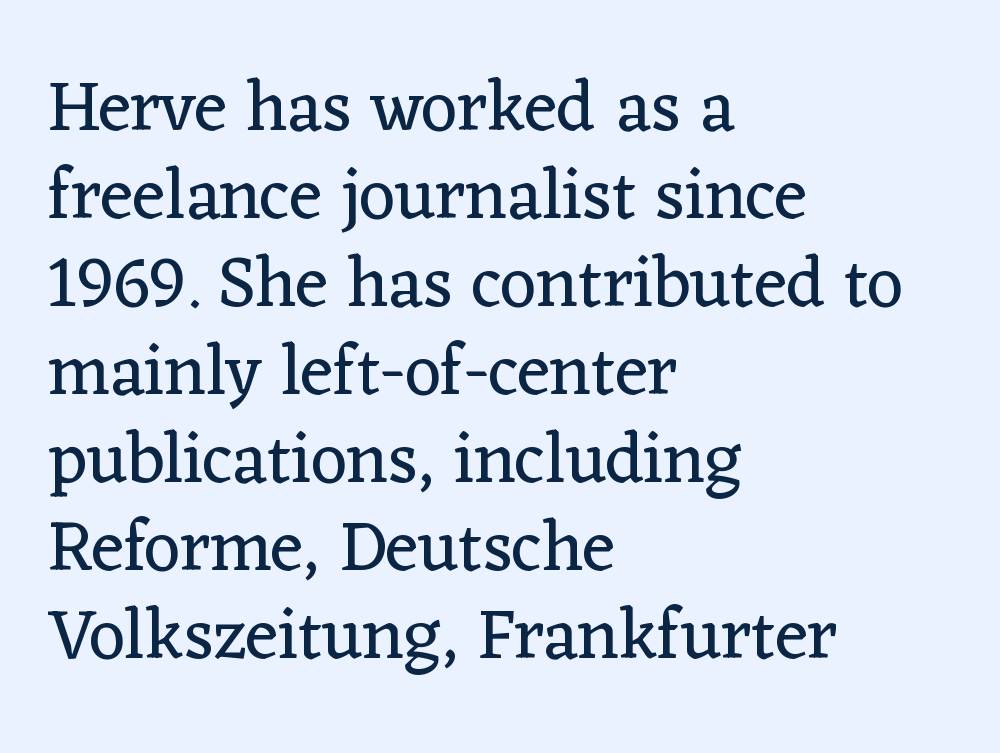
{"serif": "yes", "italic": "no", "bold": "no", "weight": "regular", "width": "normal", "stroke_contrast": "low", "x_height": "medium", "monospaced": "no", "underline": "no", "align": "left", "line_spacing_ratio": 1.24, "letter_spacing": "normal", "letter_spacing_em": 0.0, "glyph_px": 71}
